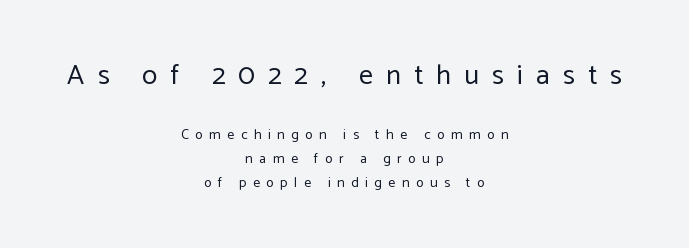
Casual observation: everything's sitting right in the middle. What's the leading like? Ordinary, nothing unusual. Is the letter spacing exaggerated? Yes — the characters are pushed far apart. A typesetter would call this proportional, since set widths differ per character. The passage shown is not underscored anywhere.
